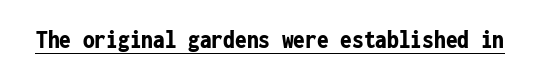
Q: Is the text bold? A: Yes.
Q: Is the text italic (slanted)? A: No, it is upright.
Q: Is the text underlined? A: Yes.
Q: Is the spacing between letters normal or unusually wide? A: Normal.
